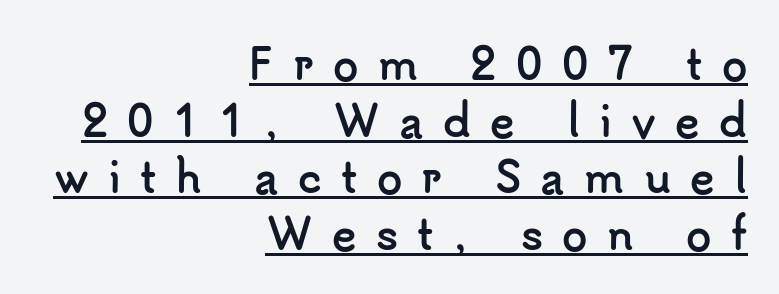
The image shows 41 px semibold sans-serif type, upright; set right-aligned, normal line spacing (1.38x), unusually wide letter spacing (+0.47 em), underlined; low stroke contrast and a small x-height.
